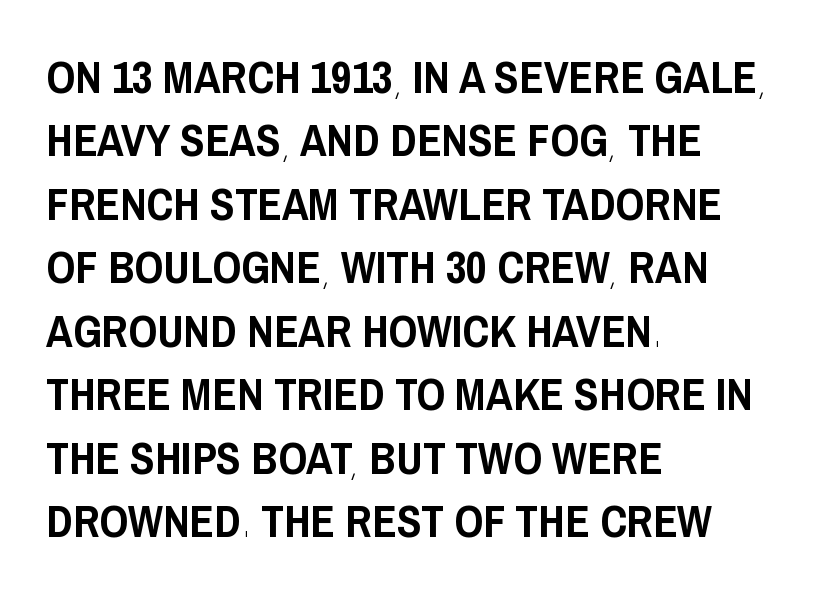
Q: Is the text italic (slanted)? A: No, it is upright.
Q: Is the typeface a serif or a sans-serif typeface? A: Sans-serif.
Q: Is the text underlined? A: No.
Q: How is the paragraph aligned? A: Left-aligned.
Q: Is the spacing between letters normal or unusually wide? A: Normal.
Q: Is the spacing between lines tight, normal or loose? A: Normal.
Q: Width (condensed, normal, or wide)? A: Condensed.
Q: Stroke contrast? A: Low.
Q: x-height? A: Large.
Q: Monospaced? A: No.
